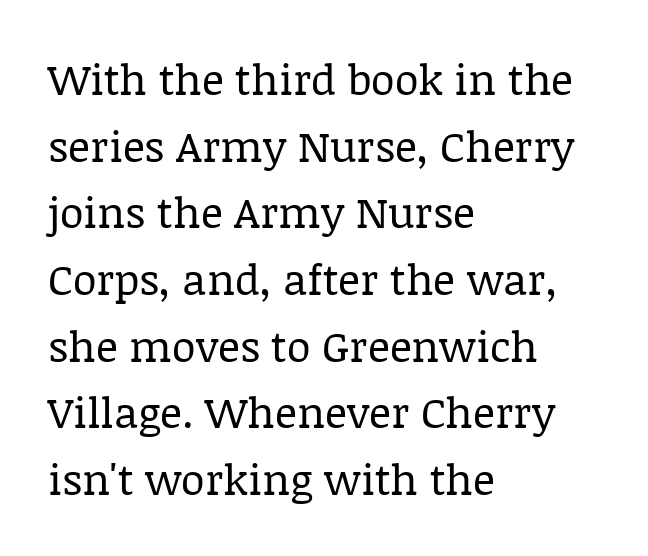
The image shows 43 px regular-weight serif type, upright; set left-aligned, normal line spacing (1.55x), normal letter spacing, not underlined; low stroke contrast and a large x-height.
